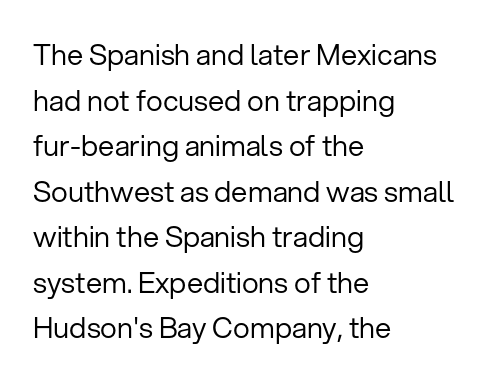
The image shows 29 px regular-weight sans-serif type, upright; set left-aligned, normal line spacing (1.57x), normal letter spacing, not underlined; low stroke contrast and a medium x-height.
